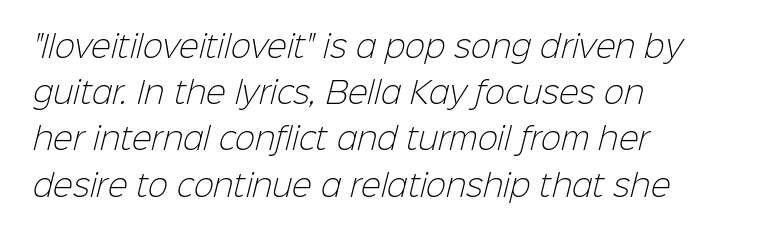
Q: Is the text bold? A: No.
Q: Is the typeface a serif or a sans-serif typeface? A: Sans-serif.
Q: Is the text underlined? A: No.
Q: How is the paragraph aligned? A: Left-aligned.
Q: Is the spacing between letters normal or unusually wide? A: Normal.
Q: Is the spacing between lines tight, normal or loose? A: Normal.
Q: Width (condensed, normal, or wide)? A: Normal.
Q: Stroke contrast? A: Low.
Q: x-height? A: Medium.
Q: Monospaced? A: No.
